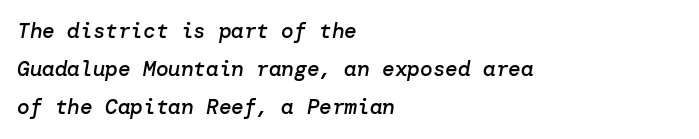
The image shows 21 px text type, italic (leaning right); set left-aligned, line spacing 1.81x, normal letter spacing, not underlined.
